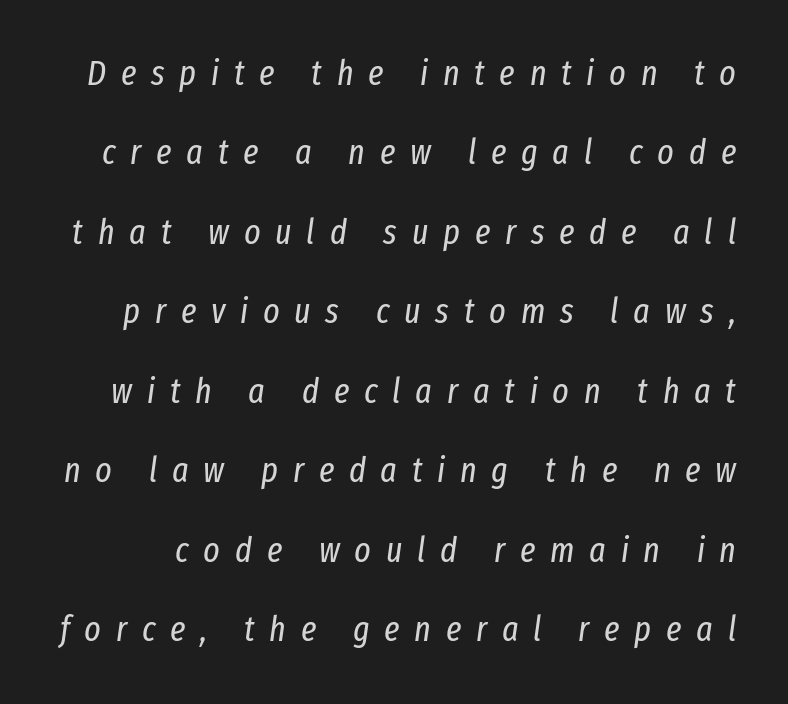
Q: Is the text bold? A: No.
Q: Is the text italic (slanted)? A: Yes, it leans right by about 8 degrees.
Q: Is the text underlined? A: No.
Q: Is the spacing between letters normal or unusually wide? A: Unusually wide.
Q: Is the spacing between lines tight, normal or loose? A: Loose.
Q: Width (condensed, normal, or wide)? A: Condensed.
Q: Stroke contrast? A: Low.
Q: x-height? A: Medium.
Q: Monospaced? A: No.
